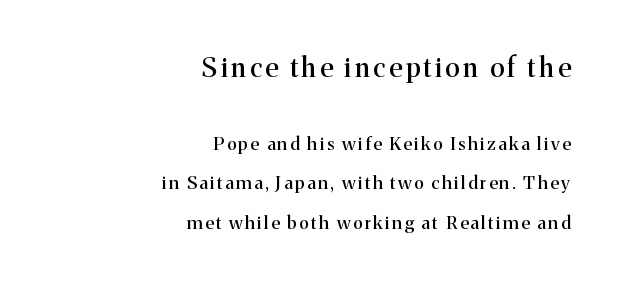
The image shows 27 px text type, upright; set right-aligned, loose line spacing (2.22x), not underlined; the first (top) block is 1.5x larger.
